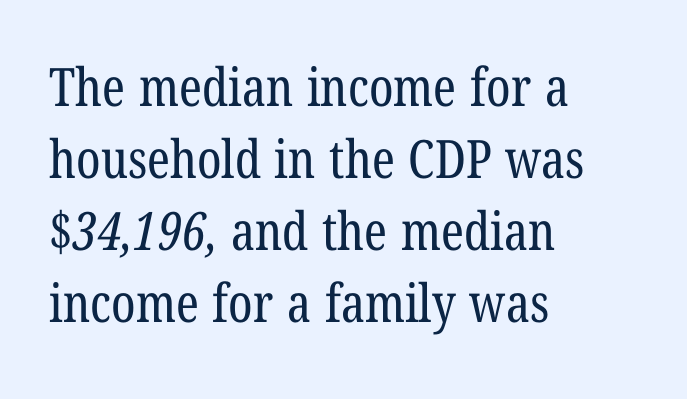
The image shows 53 px regular-weight, condensed serif type; set left-aligned, normal line spacing (1.36x), normal letter spacing, not underlined; low stroke contrast and a medium x-height.
